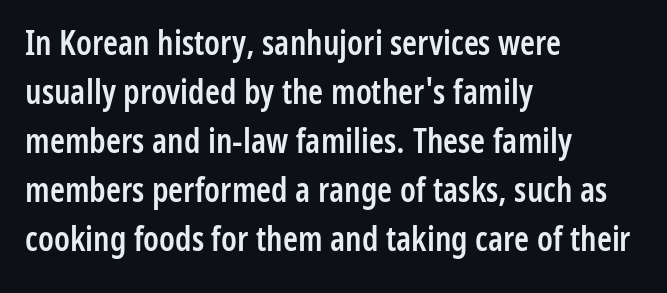
The image shows 34 px semibold, condensed sans-serif type, upright; set left-aligned, normal line spacing (1.44x), normal letter spacing, not underlined; low stroke contrast and a medium x-height.
